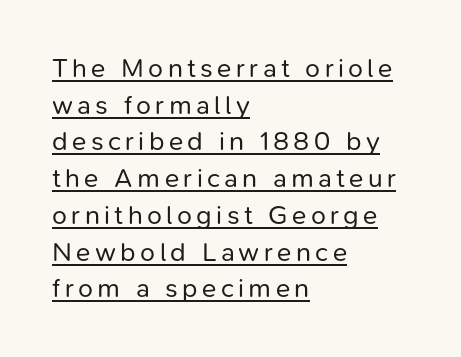
{"italic": "no", "bold": "no", "underline": "yes", "align": "left", "line_spacing": "normal", "line_spacing_ratio": 1.36, "glyph_px": 27}
